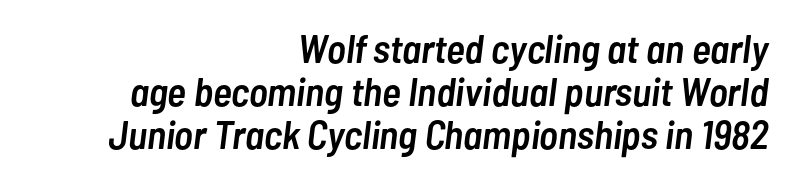
Line ends are locked; line starts wander. A typesetter would call this proportional, since set widths differ per character. These lines keep a tight, regular rhythm from letter to letter. Caption: semibold face, moderately heavy strokes. How would I describe the line gaps? Narrow and economical.
